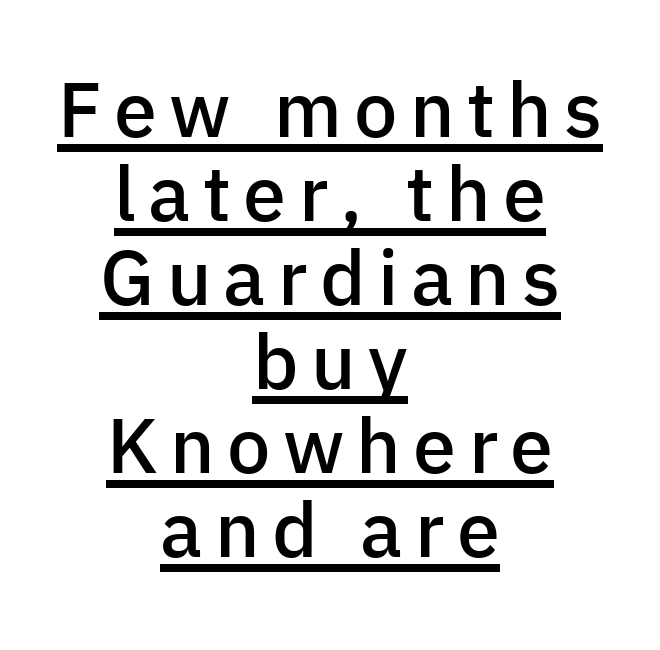
{"serif": "no", "italic": "no", "bold": "semi", "weight": "semibold", "width": "normal", "stroke_contrast": "low", "x_height": "medium", "monospaced": "no", "underline": "yes", "align": "center", "line_spacing": "tight", "line_spacing_ratio": 1.09, "glyph_px": 77}
